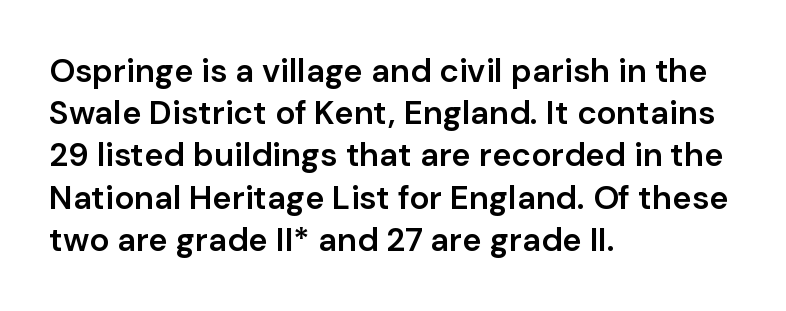
The type is set solid horizontally, with unmodified tracking. Vertically, the passage feels balanced, rows spaced as you'd expect. Anything drawn beneath the words? Only blank space. In terms of posture, this sample is upright. The rag falls on the right side of this text block.
